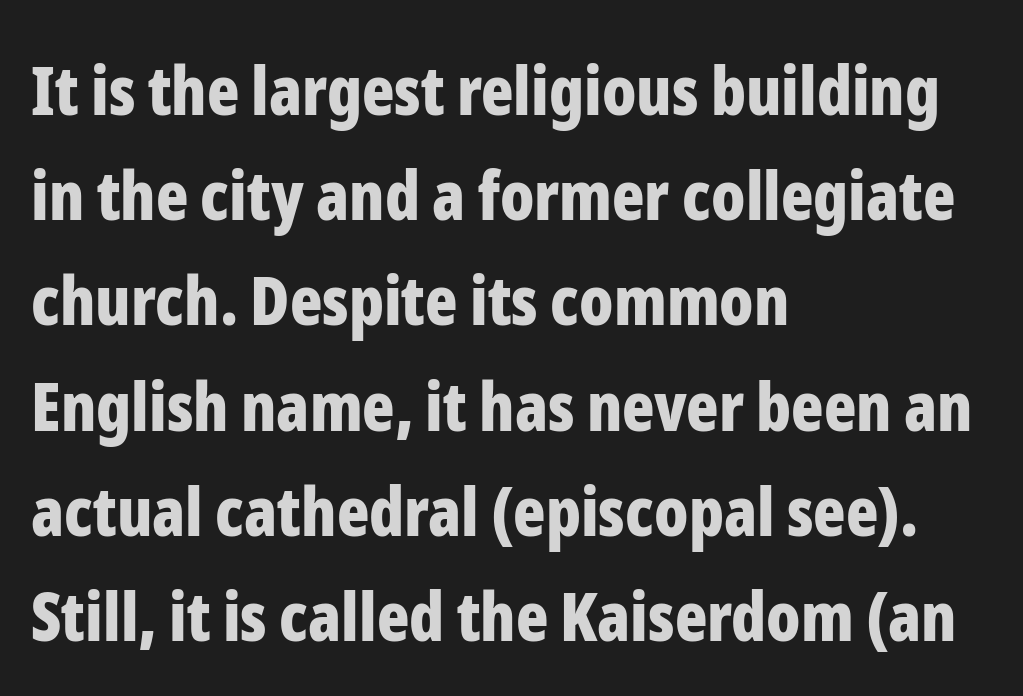
{"serif": "no", "italic": "no", "bold": "yes", "weight": "bold", "width": "condensed", "stroke_contrast": "low", "x_height": "medium", "monospaced": "no", "underline": "no", "align": "left", "line_spacing": "normal", "line_spacing_ratio": 1.57, "letter_spacing": "normal", "letter_spacing_em": 0.0, "glyph_px": 67}
